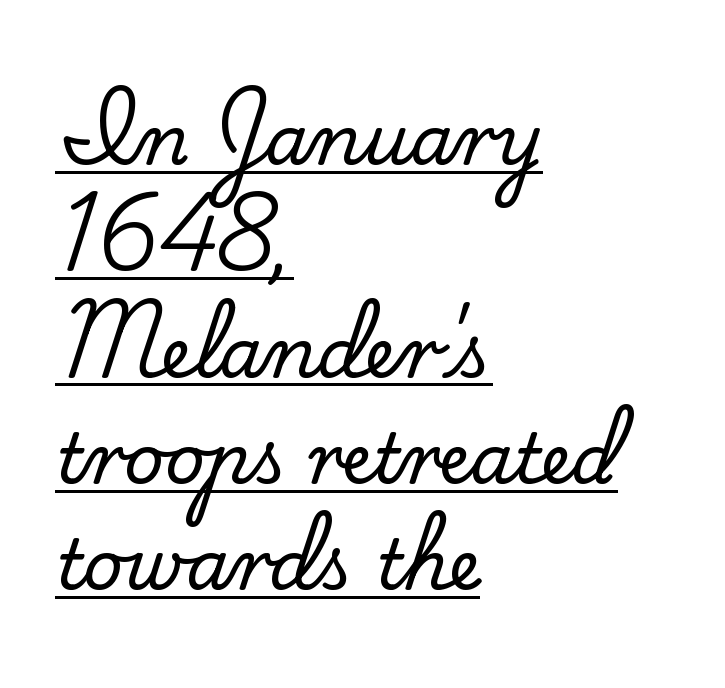
The lines are quadded left. Underlining? Definitely there. This sample uses plain, unmodified letter spacing. Little horizontal feet cap the strokes, marking this as serif type. A typesetter would call this proportional, since set widths differ per character.
